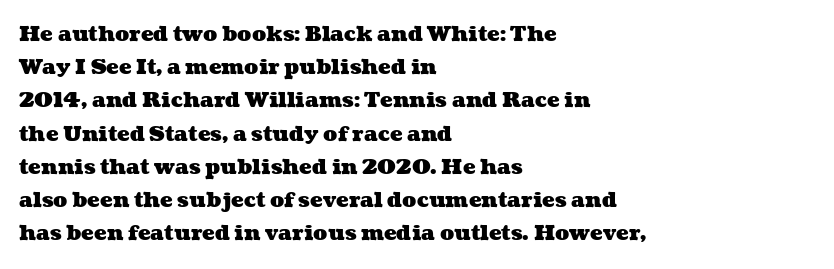
Q: Is the text bold? A: Yes.
Q: Is the text underlined? A: No.
Q: How is the paragraph aligned? A: Left-aligned.
Q: Is the spacing between letters normal or unusually wide? A: Normal.
Q: Is the spacing between lines tight, normal or loose? A: Normal.
